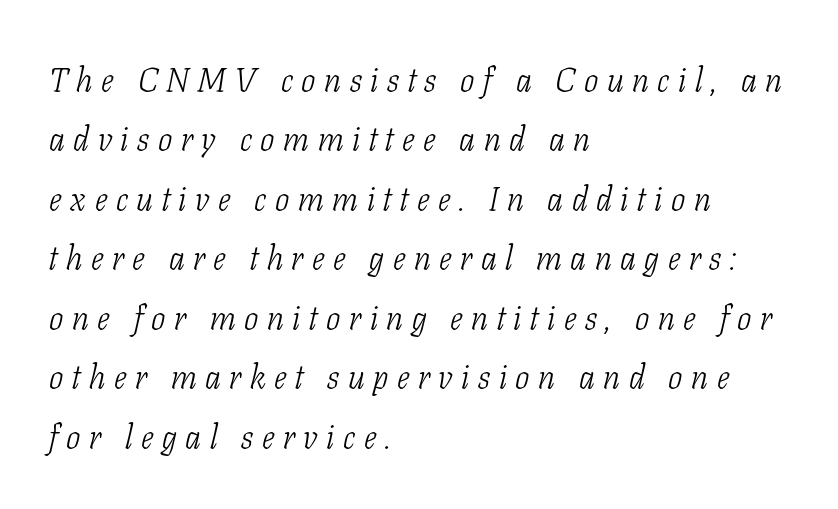
Alignment: flush left. Think standard paragraph weight, or any step lighter than that. Honestly, the letter spacing is so wide it's the main thing you notice. Unmarked baselines from the first word to the last.
